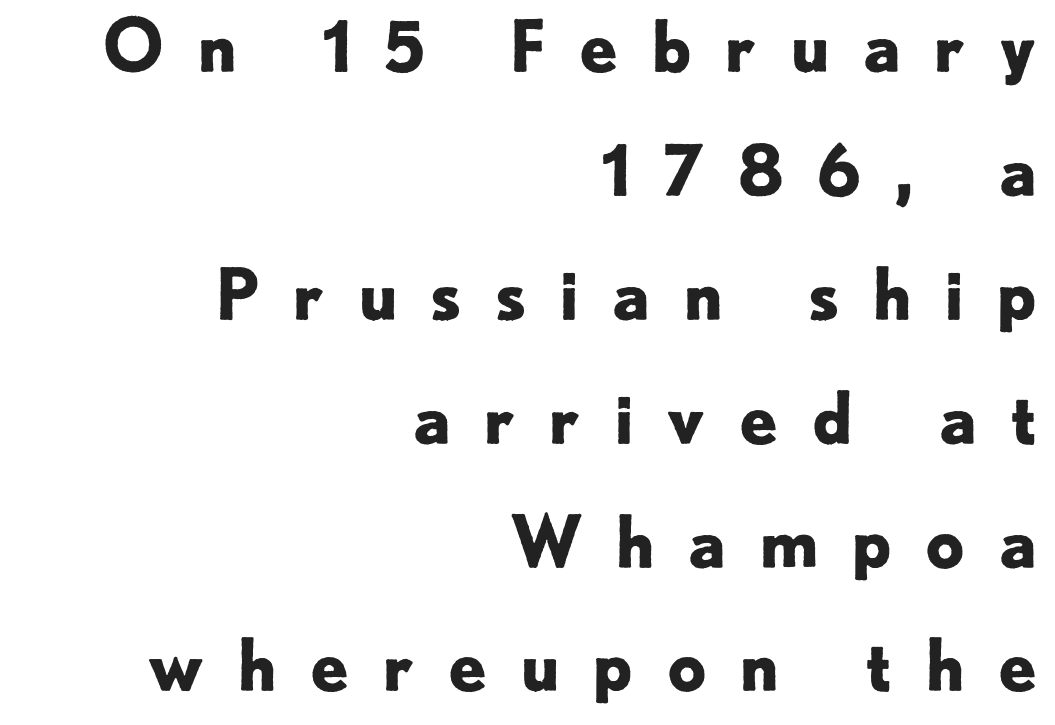
Q: Is the text bold? A: Yes.
Q: Is the text italic (slanted)? A: No, it is upright.
Q: Is the typeface a serif or a sans-serif typeface? A: Sans-serif.
Q: Is the text underlined? A: No.
Q: How is the paragraph aligned? A: Right-aligned.
Q: Is the spacing between letters normal or unusually wide? A: Unusually wide.
Q: Width (condensed, normal, or wide)? A: Normal.
Q: Stroke contrast? A: Low.
Q: x-height? A: Small.
Q: Monospaced? A: No.
